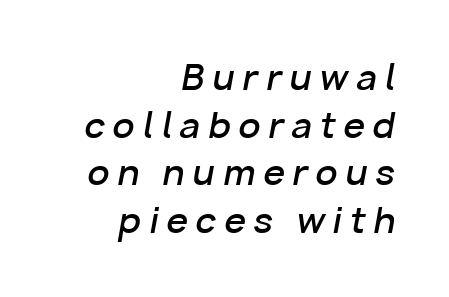
{"italic": "yes", "lean": "right", "slant_degrees": 10, "bold": "semi", "weight": "semibold", "width": "normal", "stroke_contrast": "low", "x_height": "medium", "monospaced": "no", "underline": "no", "align": "right", "line_spacing": "normal", "line_spacing_ratio": 1.36, "letter_spacing": "wide", "letter_spacing_em": 0.22, "glyph_px": 35}
